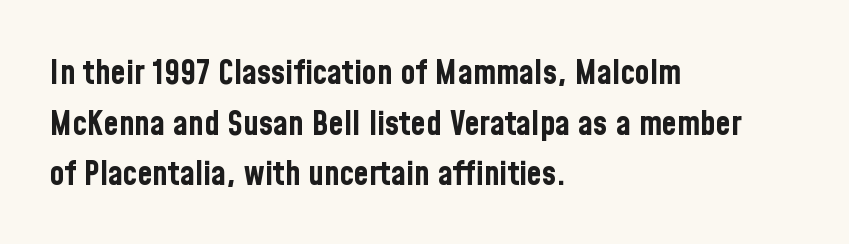
The font is running at its bold setting. This sample uses plain, unmodified letter spacing. The typeface chosen for these lines omits serifs. Ascenders rise straight up at ninety degrees.
